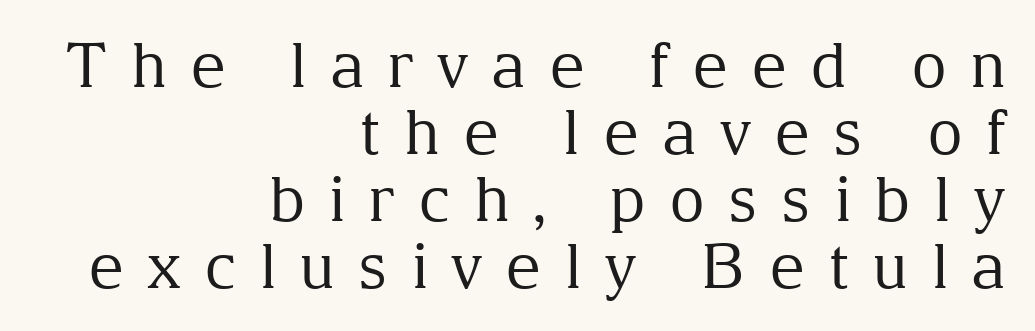
Is there much room between lines? No — they nearly touch. Glance below the letters and you will spot only blank space. These lines are rendered in a variable-pitch font. How are the letters spaced? Widely, with obvious added tracking.
